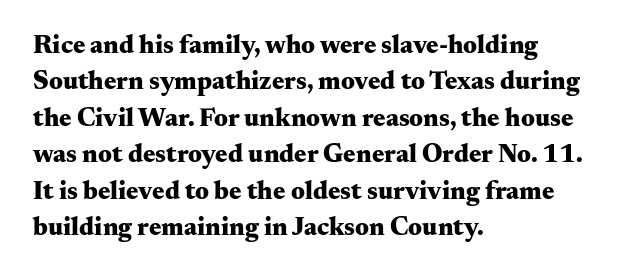
{"italic": "no", "bold": "yes", "underline": "no", "align": "left", "line_spacing": "normal", "line_spacing_ratio": 1.4, "letter_spacing": "normal", "letter_spacing_em": 0.0, "glyph_px": 26}
